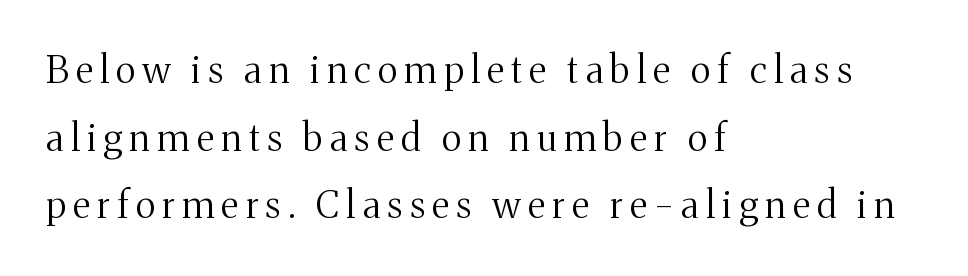
Q: Is the text bold? A: No.
Q: Is the text italic (slanted)? A: No, it is upright.
Q: Is the typeface a serif or a sans-serif typeface? A: Serif.
Q: Is the text underlined? A: No.
Q: How is the paragraph aligned? A: Left-aligned.
Q: Is the spacing between letters normal or unusually wide? A: Unusually wide.
Q: Width (condensed, normal, or wide)? A: Normal.
Q: Stroke contrast? A: Medium.
Q: x-height? A: Medium.
Q: Monospaced? A: No.
